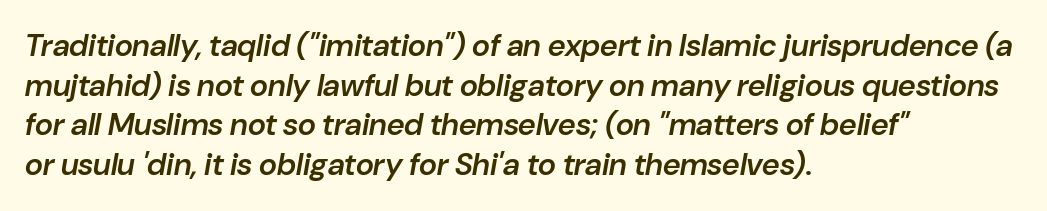
{"italic": "yes", "lean": "right", "slant_degrees": 10, "bold": "semi", "weight": "semibold", "width": "normal", "stroke_contrast": "low", "x_height": "medium", "monospaced": "no", "underline": "no", "align": "left", "line_spacing": "normal", "line_spacing_ratio": 1.28, "letter_spacing": "normal", "letter_spacing_em": 0.0, "glyph_px": 31}
